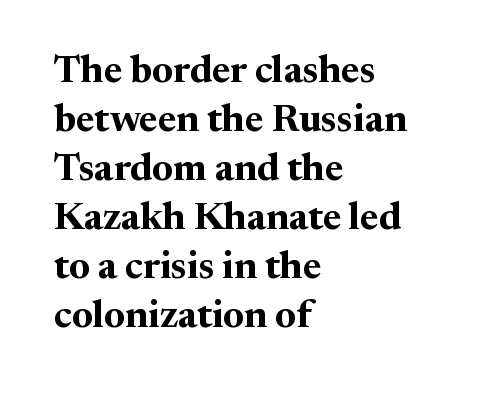
Q: Is the text bold? A: Yes.
Q: Is the text italic (slanted)? A: No, it is upright.
Q: Is the typeface a serif or a sans-serif typeface? A: Serif.
Q: Is the text underlined? A: No.
Q: How is the paragraph aligned? A: Left-aligned.
Q: Is the spacing between letters normal or unusually wide? A: Normal.
Q: Is the spacing between lines tight, normal or loose? A: Normal.
Q: Width (condensed, normal, or wide)? A: Normal.
Q: Stroke contrast? A: Medium.
Q: x-height? A: Medium.
Q: Monospaced? A: No.
